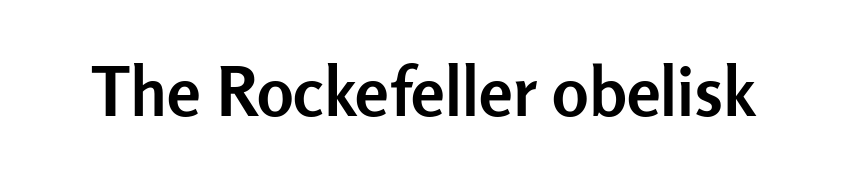
The image shows 68 px semibold sans-serif type, upright; set normal letter spacing, not underlined; low stroke contrast and a medium x-height.
